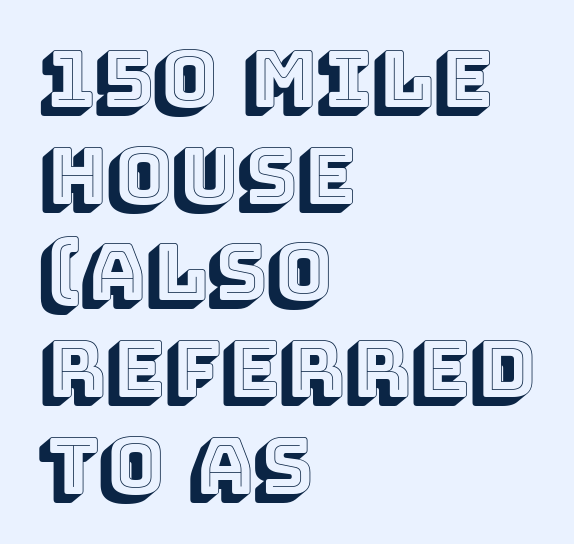
Horizontally, the lines are justified to the leading edge only. Anything drawn beneath the words? Only blank space. A typesetter would call this zero additional tracking. Character widths vary here, with narrow letters taking less room than wide ones. Tall strokes in this sample are plumb rather than angled.
